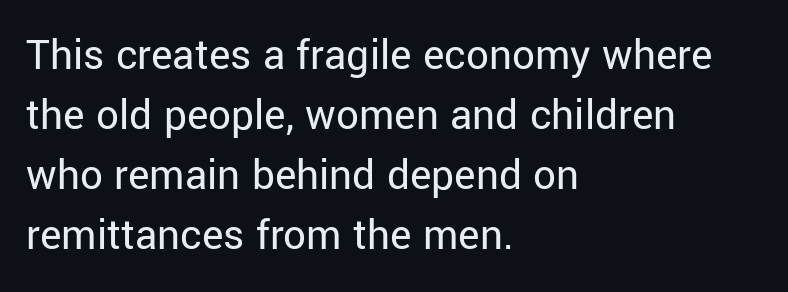
Is the stroke heavy? The answer is a plain regular-or-lighter. Plain, unruled lines of type. A normal amount of white space separates one row of letters from the next. When letters stand straight like this, we call the style roman or upright. Note the varied advance widths — an 'i' is clearly narrower than an 'm'. Line beginnings align vertically; line endings do not.
